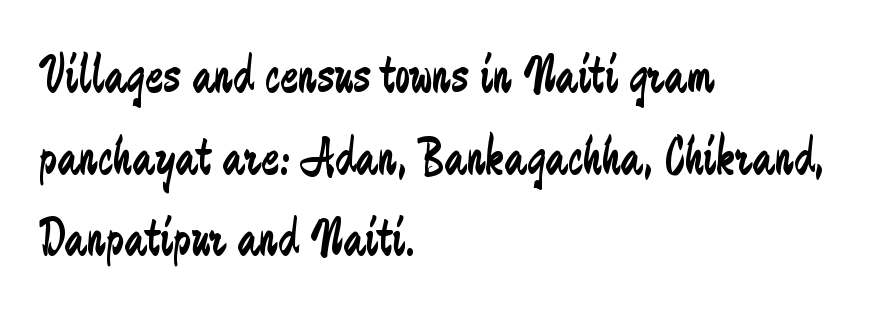
Honestly, the row spacing looks completely unremarkable. A light-to-regular cut is what we see here. You can tell from the bare stems that sans-serif type was used. The typesetter chose a ragged-right arrangement here.
